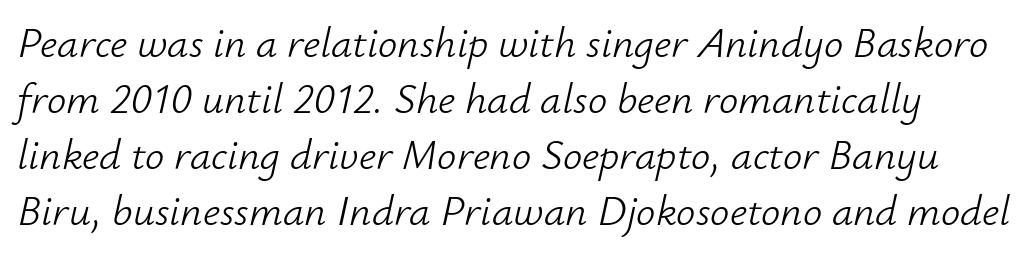
The image shows 43 px light type, italic (leaning right); set normal line spacing (1.3x), normal letter spacing, not underlined; low stroke contrast and a small x-height.
